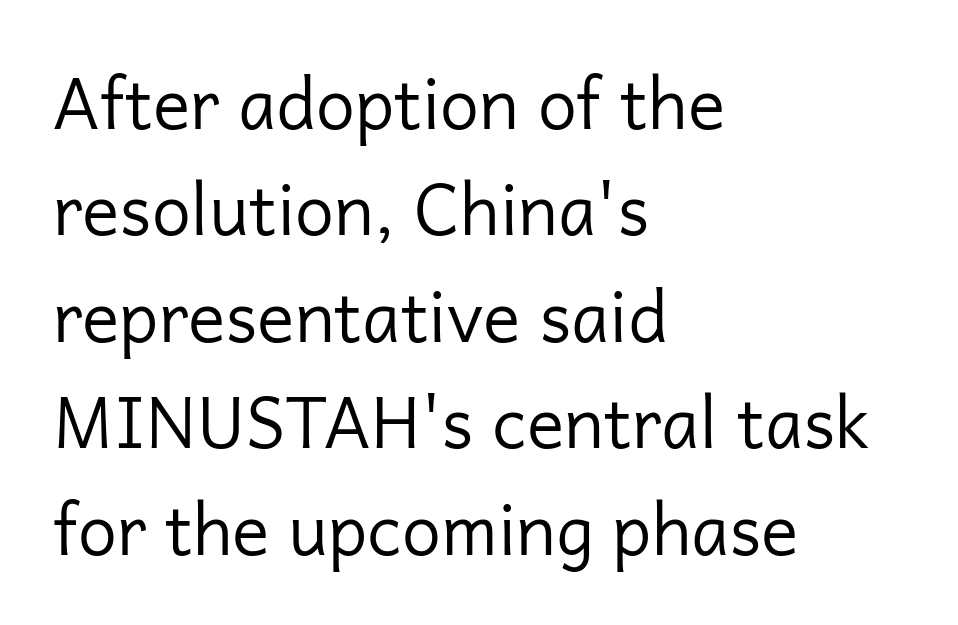
Q: Is the text bold? A: No.
Q: Is the text italic (slanted)? A: No, it is upright.
Q: Is the typeface a serif or a sans-serif typeface? A: Sans-serif.
Q: Is the text underlined? A: No.
Q: How is the paragraph aligned? A: Left-aligned.
Q: Is the spacing between letters normal or unusually wide? A: Normal.
Q: Is the spacing between lines tight, normal or loose? A: Normal.
Q: Width (condensed, normal, or wide)? A: Normal.
Q: Stroke contrast? A: Low.
Q: x-height? A: Medium.
Q: Monospaced? A: No.
